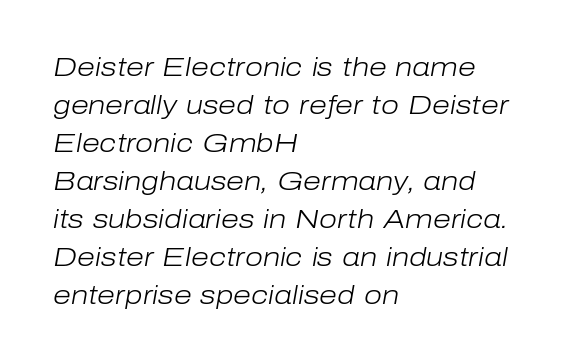
The weight tops out at a normal text grade. The rag falls on the right side of this text block. No extra tracking has been applied to these lines. Line spacing here is normal. Slant detected: the letters are inclined. Descender tails drop into unmarked territory.
